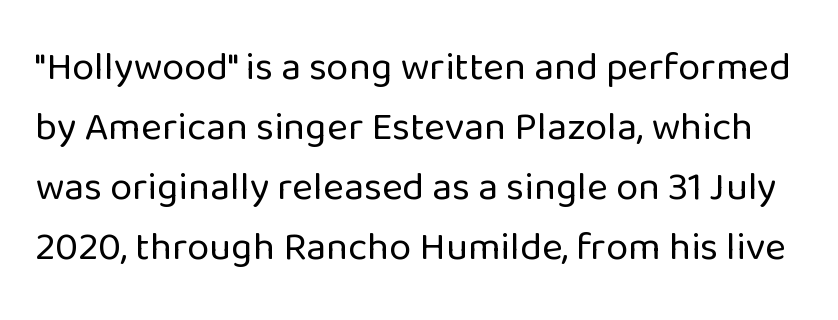
{"serif": "no", "italic": "no", "bold": "no", "weight": "regular", "width": "normal", "stroke_contrast": "low", "x_height": "medium", "monospaced": "no", "underline": "no", "line_spacing": "normal", "line_spacing_ratio": 1.5, "letter_spacing": "normal", "letter_spacing_em": 0.0, "glyph_px": 40}
